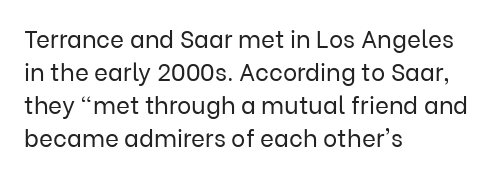
These lines stack with their left ends in a neat column. Letters rest on an invisible, unmarked baseline. The lines sit at an ordinary, default distance from one another. The type sits square on the baseline with zero lean. No letter is thick-stroked: the sample isn't bold. Default kerning and tracking; the words read as compact shapes.
